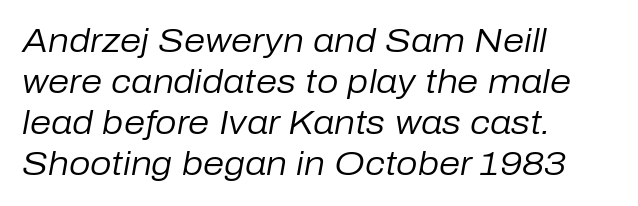
Q: Is the text bold? A: No.
Q: Is the text italic (slanted)? A: Yes, it leans right by about 10 degrees.
Q: Is the text underlined? A: No.
Q: How is the paragraph aligned? A: Left-aligned.
Q: Is the spacing between letters normal or unusually wide? A: Normal.
Q: Width (condensed, normal, or wide)? A: Normal.
Q: Stroke contrast? A: Low.
Q: x-height? A: Medium.
Q: Monospaced? A: No.
